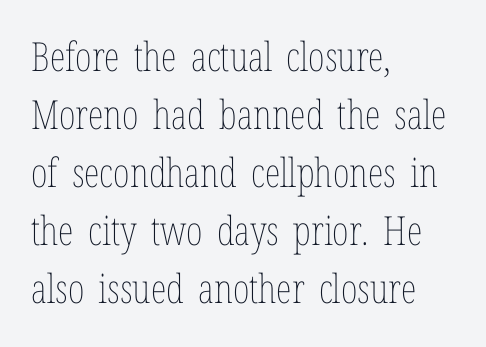
Q: Is the text bold? A: No.
Q: Is the text italic (slanted)? A: No, it is upright.
Q: Is the text underlined? A: No.
Q: How is the paragraph aligned? A: Left-aligned.
Q: Is the spacing between letters normal or unusually wide? A: Normal.
Q: Is the spacing between lines tight, normal or loose? A: Normal.
Q: Width (condensed, normal, or wide)? A: Condensed.
Q: Stroke contrast? A: Low.
Q: x-height? A: Medium.
Q: Monospaced? A: No.
